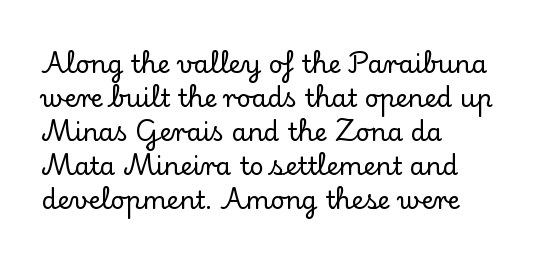
Q: Is the text italic (slanted)? A: No, it is upright.
Q: Is the text underlined? A: No.
Q: How is the paragraph aligned? A: Left-aligned.
Q: Is the spacing between letters normal or unusually wide? A: Normal.
Q: Is the spacing between lines tight, normal or loose? A: Normal.
